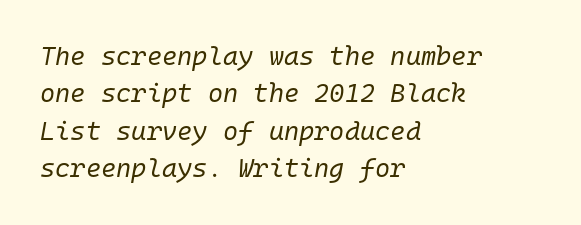
{"italic": "yes", "lean": "right", "slant_degrees": 10, "bold": "no", "underline": "no", "align": "left", "line_spacing": "normal", "line_spacing_ratio": 1.44, "letter_spacing": "normal", "letter_spacing_em": 0.0, "glyph_px": 26}
